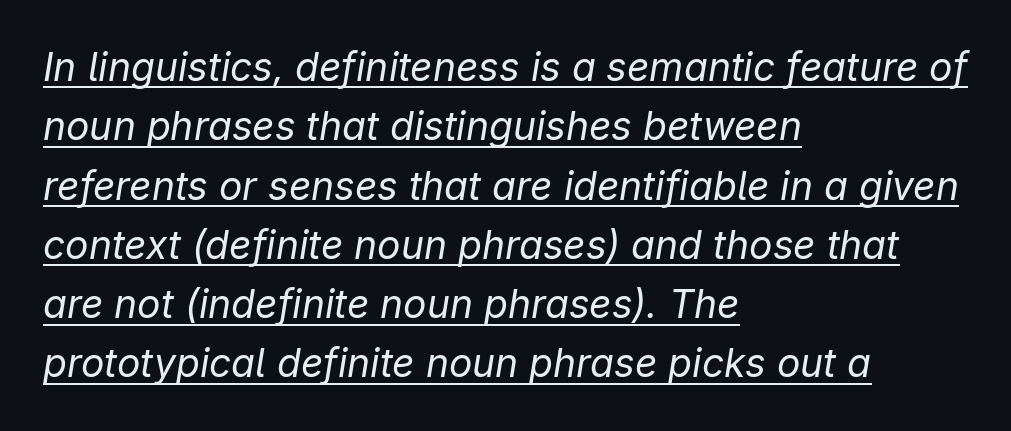
Q: Is the text bold? A: No.
Q: Is the text italic (slanted)? A: Yes, it leans right by about 9 degrees.
Q: Is the text underlined? A: Yes.
Q: How is the paragraph aligned? A: Left-aligned.
Q: Is the spacing between letters normal or unusually wide? A: Normal.
Q: Is the spacing between lines tight, normal or loose? A: Normal.
Q: Width (condensed, normal, or wide)? A: Normal.
Q: Stroke contrast? A: Low.
Q: x-height? A: Medium.
Q: Monospaced? A: No.
